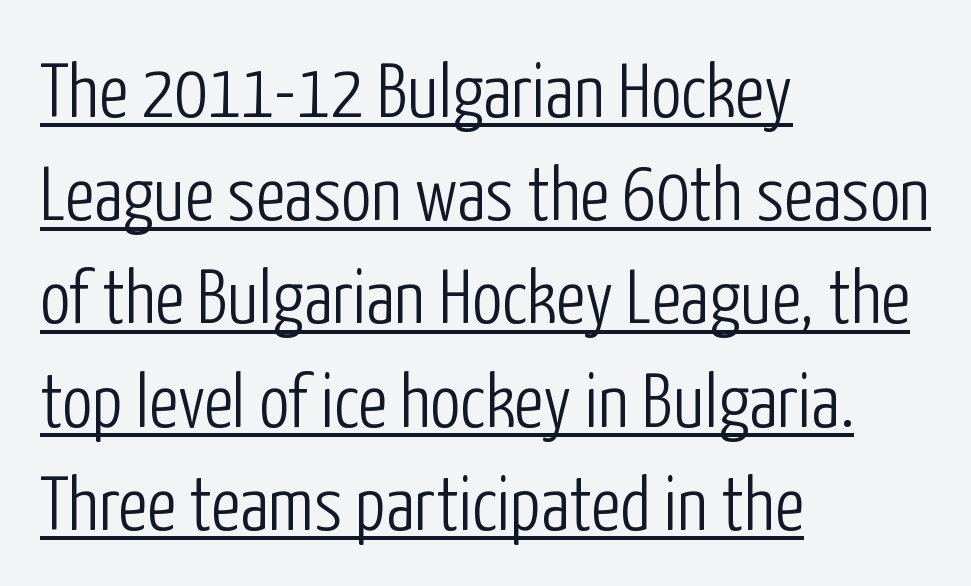
The image shows 77 px light, condensed sans-serif type, upright; set left-aligned, normal line spacing (1.34x), normal letter spacing, underlined; low stroke contrast and a medium x-height.
